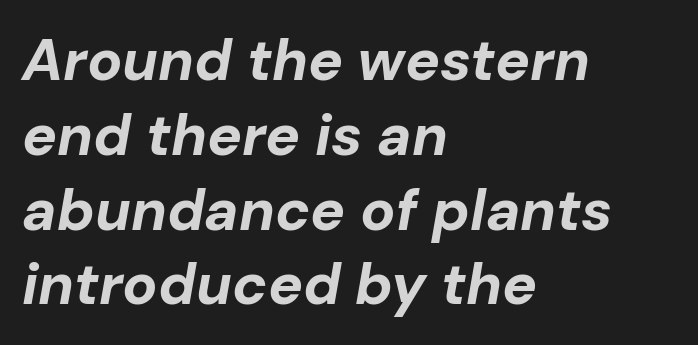
The image shows 58 px bold type, italic (leaning right); set left-aligned, normal line spacing (1.29x), normal letter spacing, not underlined; low stroke contrast and a medium x-height.
